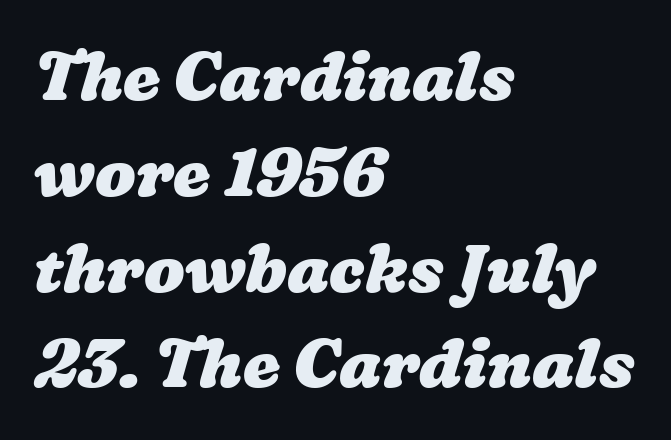
In terms of leading, this rendering sits right in the middle. Between one letter and the next there's only the usual sliver of space. Check the space under the baseline: it is left empty. Varying glyph widths throughout — classic text-font behaviour. The rag falls on the right side of this text block.
